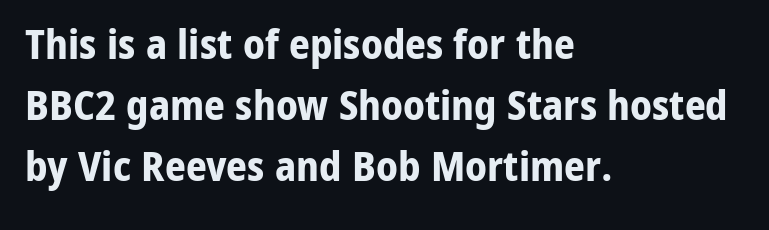
The image shows 41 px bold sans-serif type, upright; set left-aligned, normal line spacing (1.49x), normal letter spacing, not underlined; low stroke contrast and a medium x-height.
